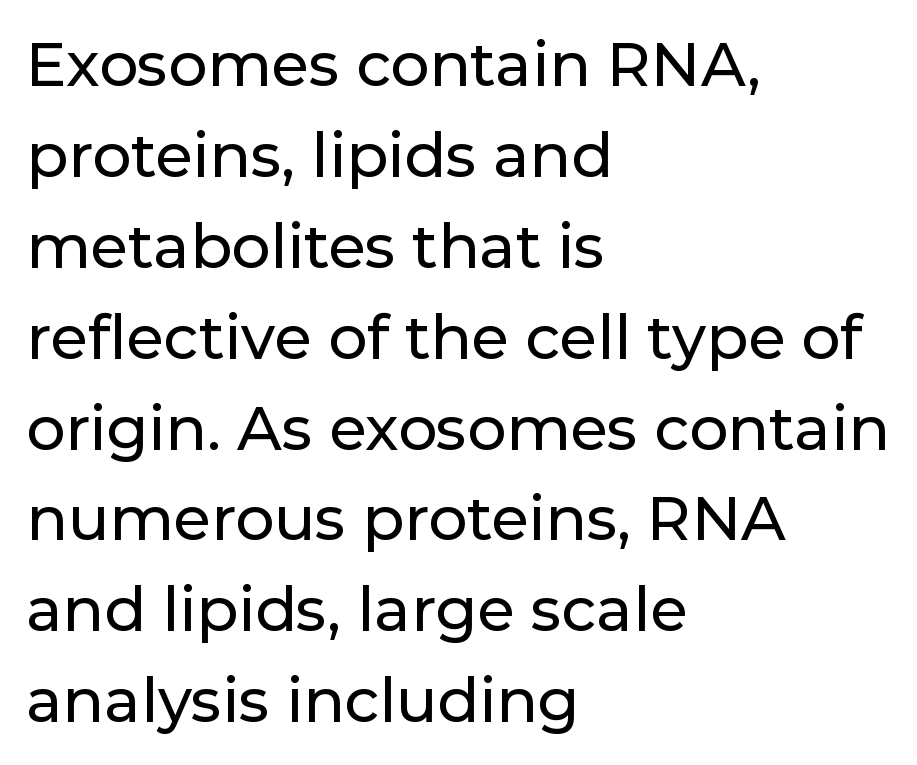
The image shows 61 px sans-serif type, upright; set left-aligned, normal line spacing (1.49x), normal letter spacing, not underlined; low stroke contrast and a medium x-height.
